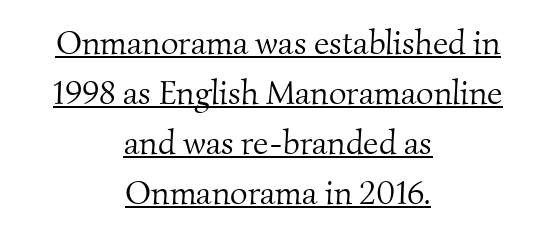
Q: Is the text bold? A: No.
Q: Is the typeface a serif or a sans-serif typeface? A: Serif.
Q: Is the text underlined? A: Yes.
Q: How is the paragraph aligned? A: Centered.
Q: Is the spacing between letters normal or unusually wide? A: Normal.
Q: Is the spacing between lines tight, normal or loose? A: Normal.
Q: Width (condensed, normal, or wide)? A: Normal.
Q: Stroke contrast? A: Medium.
Q: x-height? A: Small.
Q: Monospaced? A: No.
